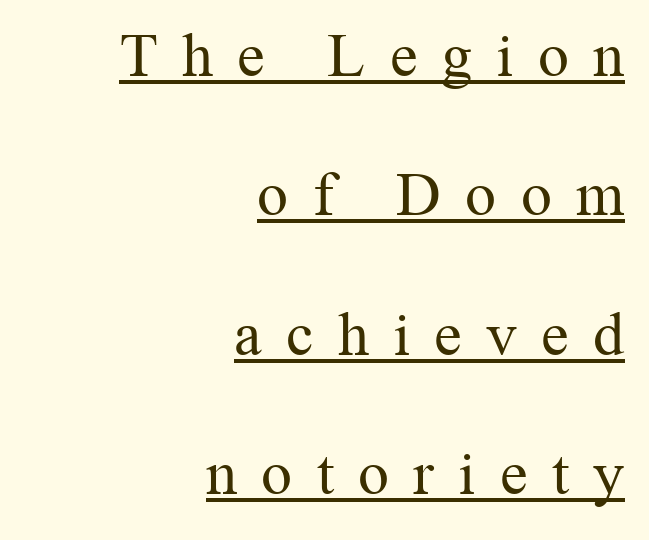
Yep, those are serifs on the letters. The horizontal fit of the characters is loose and conspicuously gappy. Counters stay open thanks to moderate or lighter strokes. Underline: present.
